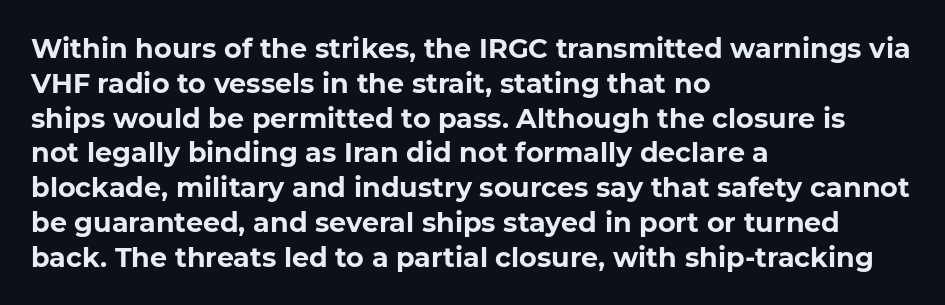
The words here are not underlined. Style check: upright. Typesetter's note: full bold, strokes at maximum text heaviness. Left-aligned paragraph, ragged on the right. One glance says typical: line gaps are just what's usual. Look at the tracking — it's just the regular setting, nothing added.
